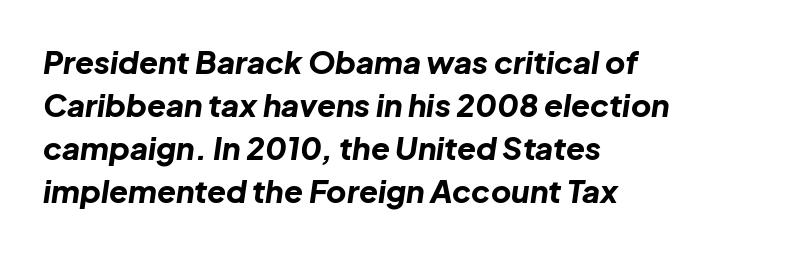
The image shows 31 px bold type, italic (leaning right); set left-aligned, normal line spacing (1.39x), normal letter spacing, not underlined; low stroke contrast and a medium x-height.
